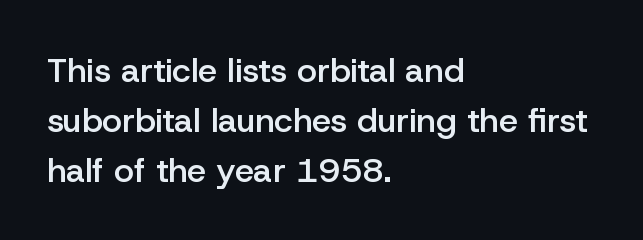
{"serif": "no", "italic": "no", "bold": "semi", "weight": "semibold", "width": "normal", "stroke_contrast": "low", "x_height": "medium", "monospaced": "no", "underline": "no", "align": "left", "line_spacing": "normal", "line_spacing_ratio": 1.47, "letter_spacing": "normal", "letter_spacing_em": 0.0, "glyph_px": 34}
